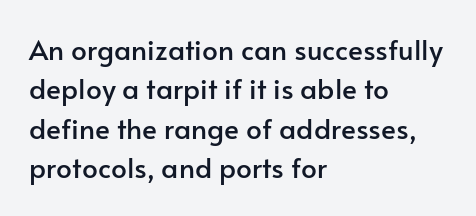
Notice how descenders clear the ascenders below comfortably — that's standard leading. This rendering employs a face without finishing strokes, i.e., a sans-serif. The type sits square on the baseline with zero lean. Varying glyph widths throughout — classic text-font behaviour.
